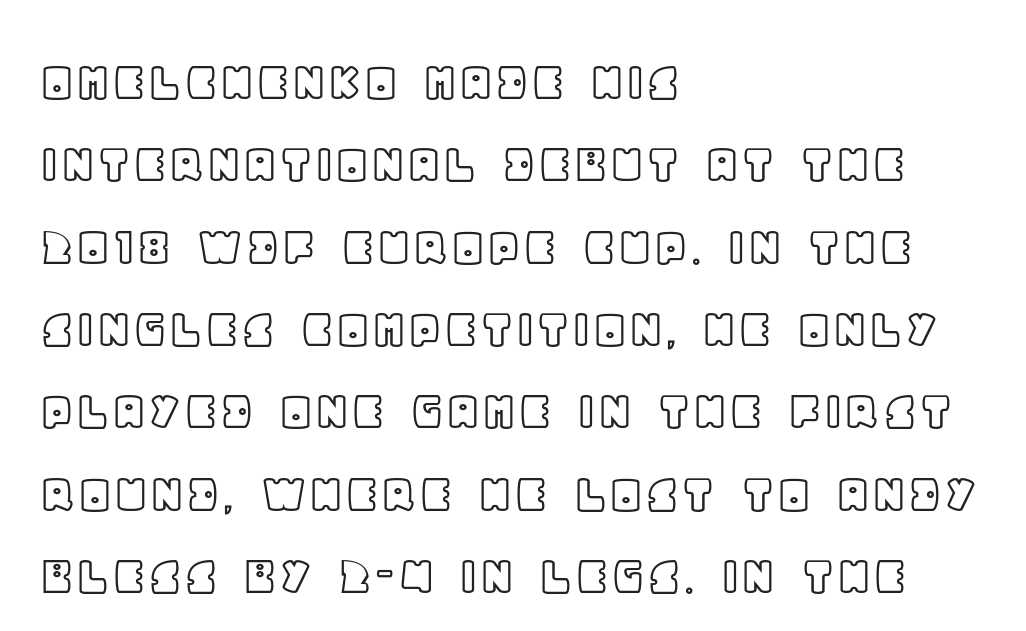
Q: Is the text italic (slanted)? A: No, it is upright.
Q: Is the text underlined? A: No.
Q: How is the paragraph aligned? A: Left-aligned.
Q: Is the spacing between letters normal or unusually wide? A: Normal.
Q: Is the spacing between lines tight, normal or loose? A: Normal.
Q: Width (condensed, normal, or wide)? A: Normal.
Q: x-height? A: Large.
Q: Monospaced? A: No.
